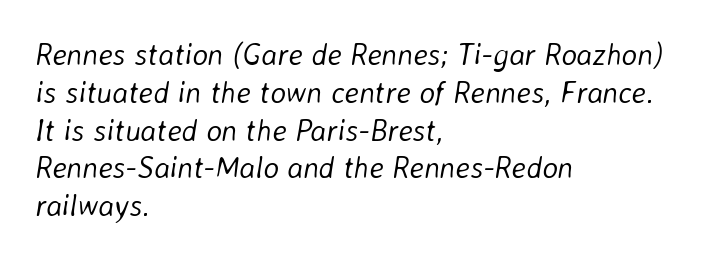
Here the designer chose a conventional face with non-uniform glyph widths. The setting favours the left margin, as ordinary paragraphs usually do. Unbolded letterforms with no extra heft. In terms of leading, this rendering sits right in the middle. Words appear dense and cohesive because spacing is normal. Descenders hang freely into open space.
